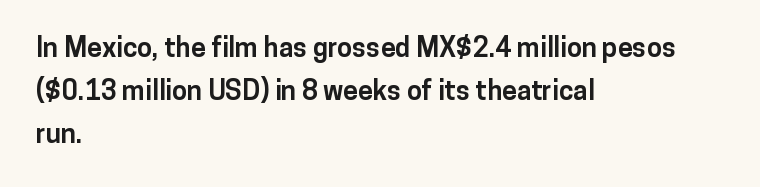
Layout note: lines flush left. Decoration check: the copy has no underline. Each new line begins a customary step beneath the previous one. The characters look thick and weighty, a clear bold. Do the letters lean? They stand straight.
